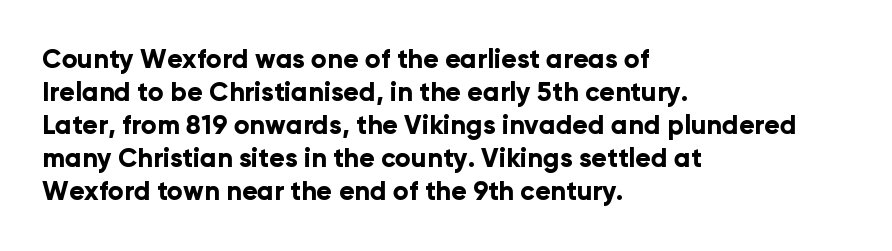
The image shows 26 px bold type, upright; set left-aligned, normal line spacing (1.27x), normal letter spacing, not underlined.
